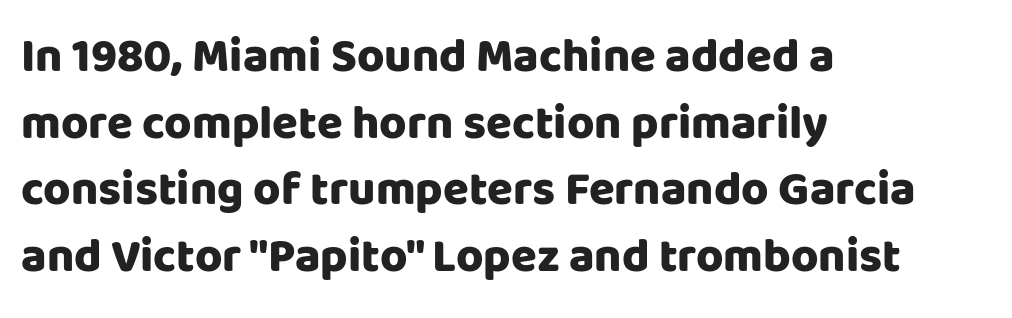
Q: Is the text bold? A: Yes.
Q: Is the text italic (slanted)? A: No, it is upright.
Q: Is the typeface a serif or a sans-serif typeface? A: Sans-serif.
Q: Is the text underlined? A: No.
Q: How is the paragraph aligned? A: Left-aligned.
Q: Is the spacing between letters normal or unusually wide? A: Normal.
Q: Is the spacing between lines tight, normal or loose? A: Normal.
Q: Width (condensed, normal, or wide)? A: Normal.
Q: Stroke contrast? A: Low.
Q: x-height? A: Large.
Q: Monospaced? A: No.
